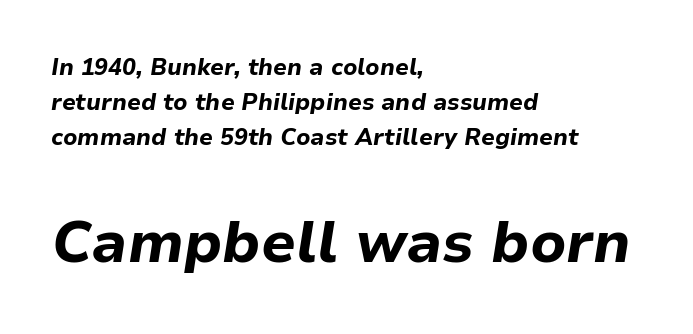
{"italic": "yes", "lean": "right", "slant_degrees": 9, "bold": "yes", "weight": "bold", "width": "normal", "stroke_contrast": "low", "x_height": "medium", "monospaced": "no", "underline": "no", "align": "left", "line_spacing": "normal", "line_spacing_ratio": 1.53, "letter_spacing": "normal", "letter_spacing_em": 0.0, "larger_block": "second", "size_ratio": 2.52, "glyph_px": 58}
